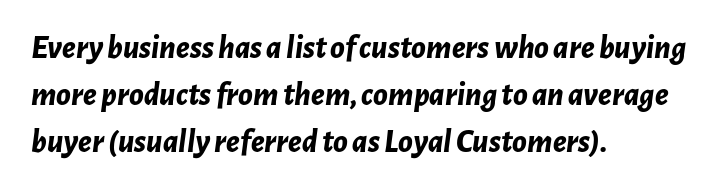
Beneath every word, the page is bare. Horizontal alignment here is leftward, the default for most running prose. These lines are rendered in a variable-pitch font. A typesetter would mark this as italic. Stroke thickness is high; the sample reads as a true bold.
